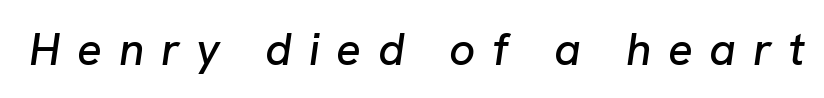
The image shows 46 px text type, italic (leaning right); set unusually wide letter spacing (+0.36 em), not underlined; low stroke contrast and a medium x-height.
